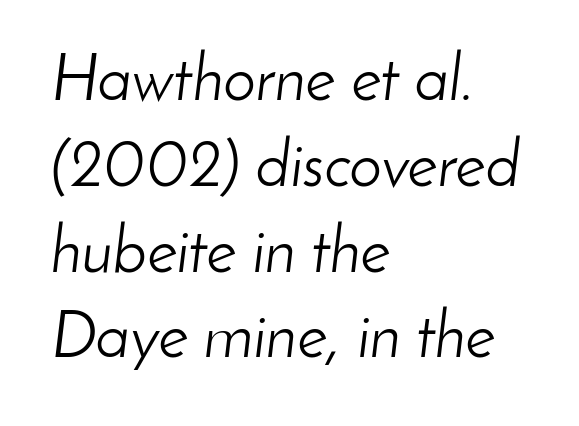
{"italic": "yes", "lean": "right", "slant_degrees": 8, "bold": "no", "weight": "light", "width": "normal", "stroke_contrast": "low", "x_height": "small", "monospaced": "no", "underline": "no", "align": "left", "line_spacing": "normal", "line_spacing_ratio": 1.32, "letter_spacing": "normal", "letter_spacing_em": 0.0, "glyph_px": 65}
